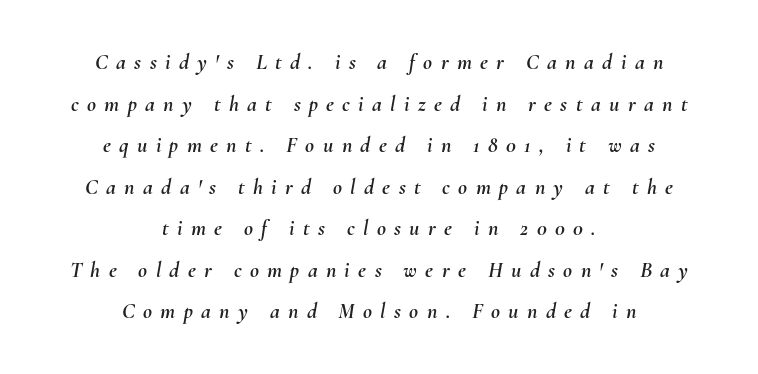
The image shows 22 px text type, italic (leaning right); set centered, line spacing 1.89x, unusually wide letter spacing (+0.38 em), not underlined.
